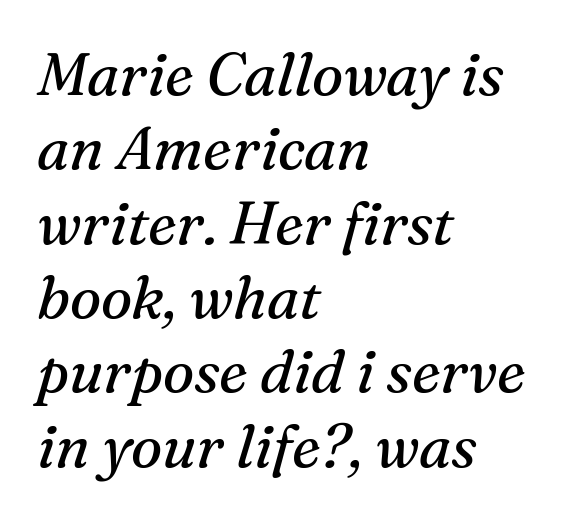
Q: Is the text bold? A: No.
Q: Is the text italic (slanted)? A: Yes, it leans right by about 16 degrees.
Q: Is the typeface a serif or a sans-serif typeface? A: Serif.
Q: Is the text underlined? A: No.
Q: How is the paragraph aligned? A: Left-aligned.
Q: Is the spacing between letters normal or unusually wide? A: Normal.
Q: Is the spacing between lines tight, normal or loose? A: Normal.
Q: Width (condensed, normal, or wide)? A: Normal.
Q: Stroke contrast? A: Medium.
Q: x-height? A: Medium.
Q: Monospaced? A: No.
